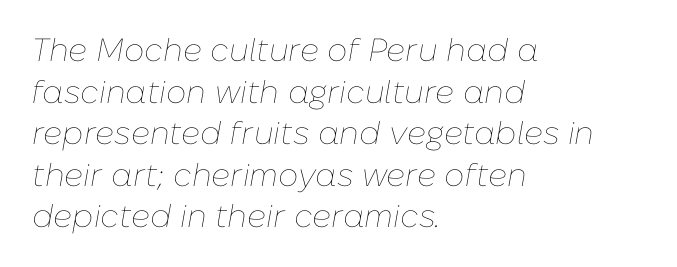
Q: Is the text bold? A: No.
Q: Is the text italic (slanted)? A: Yes, it leans right by about 10 degrees.
Q: Is the text underlined? A: No.
Q: How is the paragraph aligned? A: Left-aligned.
Q: Is the spacing between letters normal or unusually wide? A: Normal.
Q: Is the spacing between lines tight, normal or loose? A: Normal.
Q: Width (condensed, normal, or wide)? A: Normal.
Q: Stroke contrast? A: Low.
Q: x-height? A: Medium.
Q: Monospaced? A: No.
